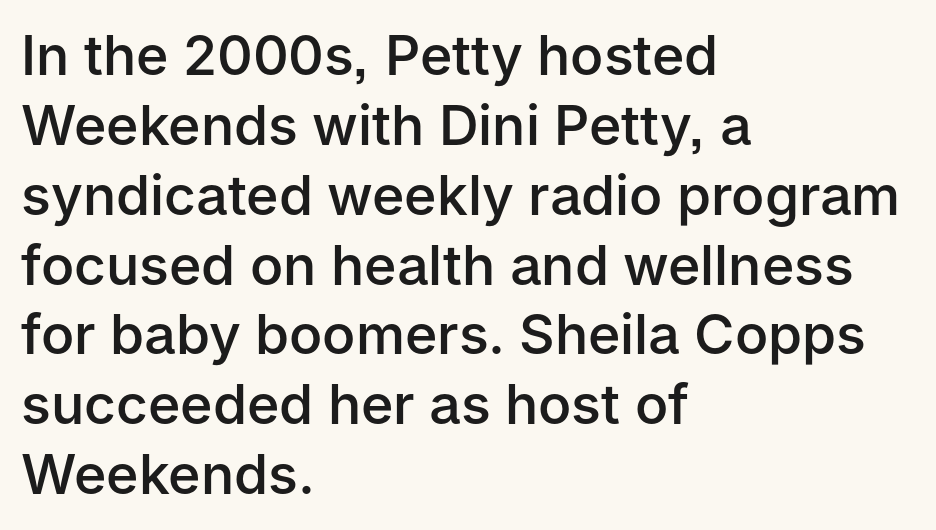
No extra tracking has been applied to these lines. The strip under each line holds only bare page. Notice how the passage keeps a crisp vertical edge on the left only. Is there much room between lines? A standard amount, neither cramped nor airy. Nope, not italic — everything's standing straight.
